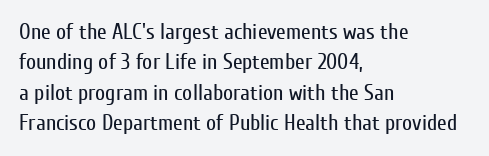
The image shows 22 px text type, upright; set left-aligned, normal line spacing (1.38x), normal letter spacing, not underlined.
